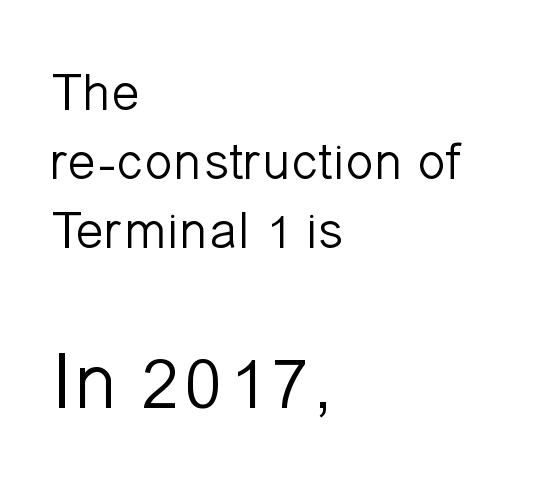
The lines sit at an ordinary, default distance from one another. The passage shown has conventional tracking throughout. Looks like regular typesetting: each glyph gets only the width it needs. Visually the block forms a straight wall on the left and a jagged coastline on the right.
